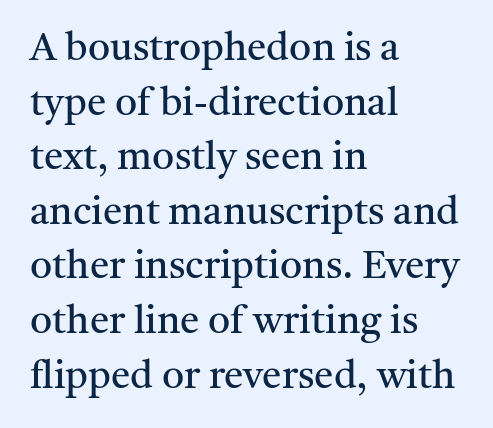
{"serif": "yes", "italic": "no", "bold": "no", "weight": "regular", "width": "normal", "stroke_contrast": "medium", "x_height": "medium", "monospaced": "no", "underline": "no", "align": "left", "line_spacing": "normal", "line_spacing_ratio": 1.4, "letter_spacing": "normal", "letter_spacing_em": 0.0, "glyph_px": 39}
